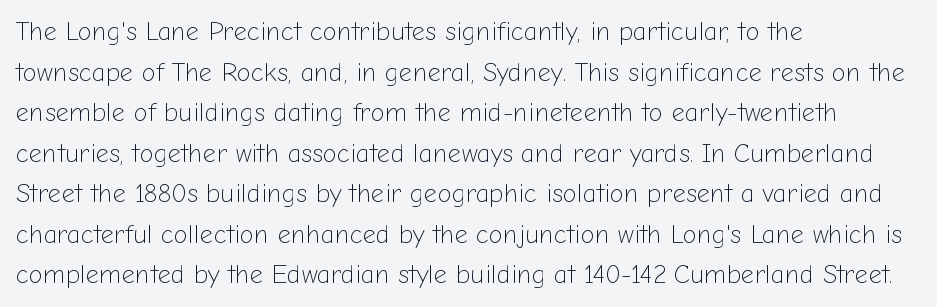
{"italic": "no", "bold": "no", "underline": "no", "align": "left", "line_spacing": "normal", "line_spacing_ratio": 1.56, "letter_spacing": "normal", "letter_spacing_em": 0.0, "glyph_px": 26}
